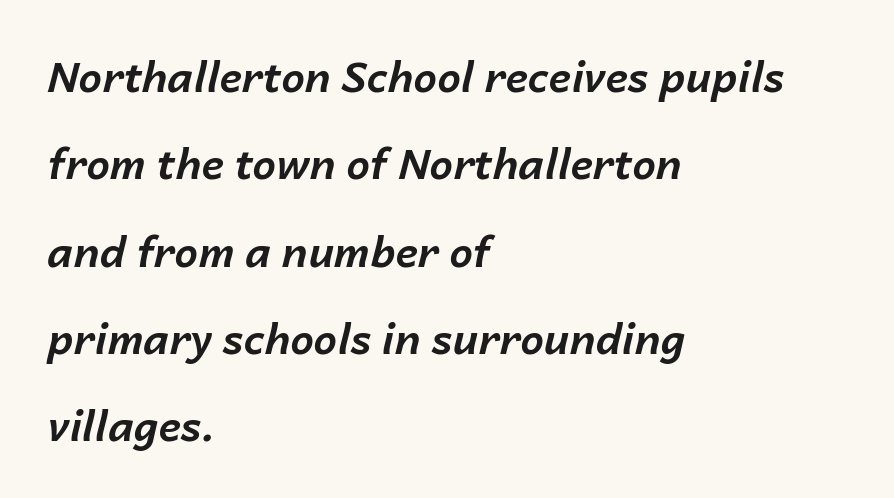
The image shows 42 px bold type, italic (leaning right); set left-aligned, loose line spacing (2.08x), normal letter spacing, not underlined; low stroke contrast and a medium x-height.
